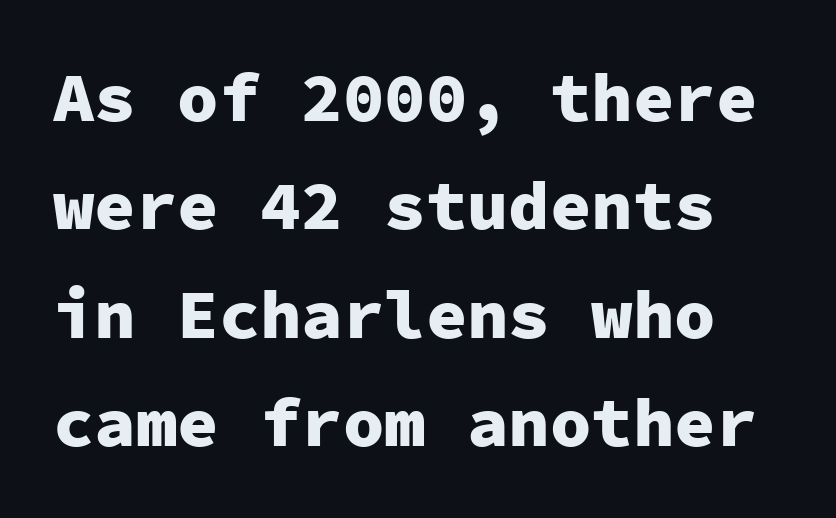
The image shows 69 px heavy sans-serif type, upright, monospaced; set normal line spacing (1.57x), normal letter spacing, not underlined; low stroke contrast and a medium x-height.
